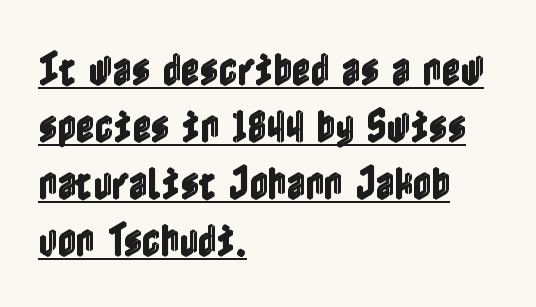
The image shows 36 px condensed type, upright; set left-aligned, normal line spacing (1.58x), normal letter spacing, underlined; a medium x-height.
